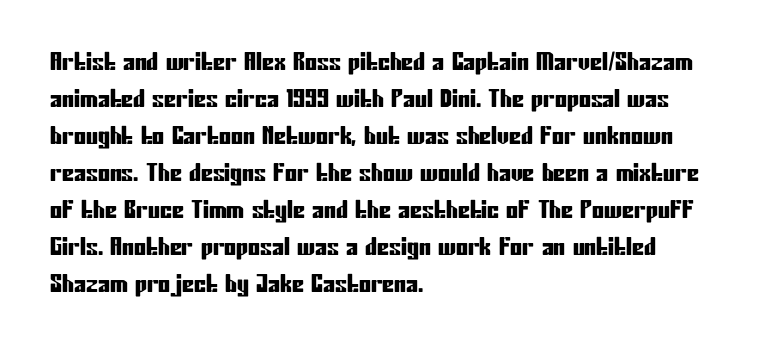
The image shows 24 px text type, upright; set left-aligned, normal line spacing (1.54x), normal letter spacing, not underlined.
